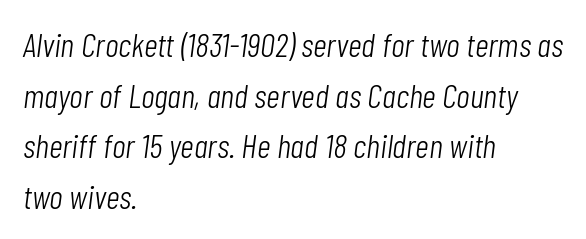
Q: Is the text bold? A: No.
Q: Is the text italic (slanted)? A: Yes, it leans right by about 7 degrees.
Q: Is the text underlined? A: No.
Q: How is the paragraph aligned? A: Left-aligned.
Q: Is the spacing between letters normal or unusually wide? A: Normal.
Q: Is the spacing between lines tight, normal or loose? A: Normal.
Q: Width (condensed, normal, or wide)? A: Condensed.
Q: Stroke contrast? A: Low.
Q: x-height? A: Medium.
Q: Monospaced? A: No.
